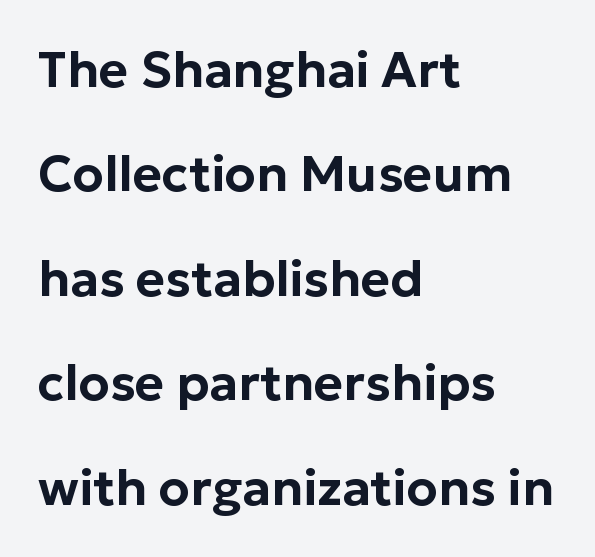
{"serif": "no", "italic": "no", "width": "normal", "stroke_contrast": "low", "x_height": "medium", "monospaced": "no", "underline": "no", "align": "left", "line_spacing": "loose", "line_spacing_ratio": 2.09, "letter_spacing": "normal", "letter_spacing_em": 0.0, "glyph_px": 50}
